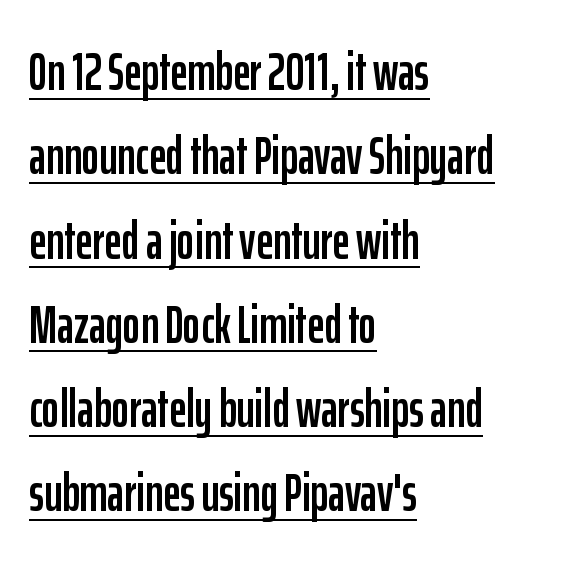
{"serif": "no", "italic": "no", "width": "condensed", "stroke_contrast": "low", "x_height": "medium", "monospaced": "no", "underline": "yes", "align": "left", "line_spacing": "normal", "line_spacing_ratio": 1.59, "letter_spacing": "normal", "letter_spacing_em": 0.0, "glyph_px": 53}
